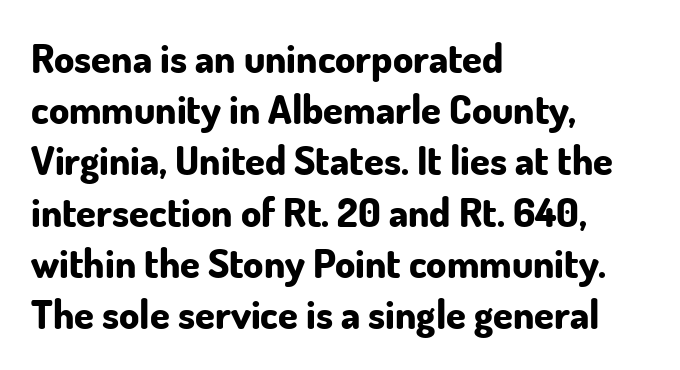
{"serif": "no", "italic": "no", "bold": "yes", "weight": "bold", "width": "normal", "stroke_contrast": "low", "x_height": "small", "monospaced": "no", "underline": "no", "align": "left", "line_spacing": "normal", "line_spacing_ratio": 1.28, "letter_spacing": "normal", "letter_spacing_em": 0.0, "glyph_px": 40}
